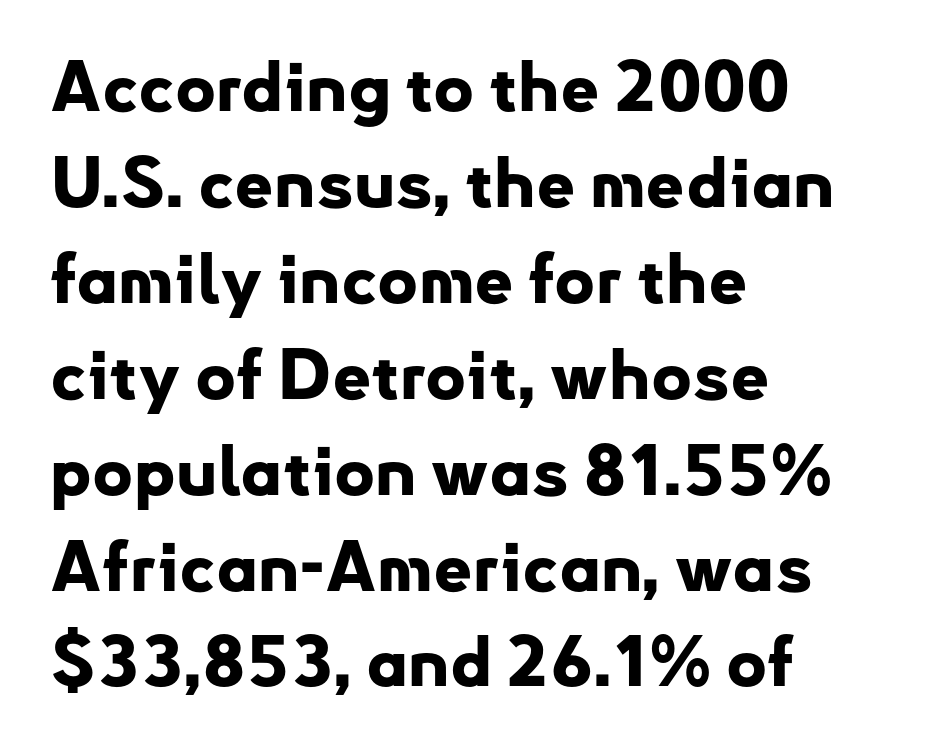
Q: Is the text bold? A: Yes.
Q: Is the text italic (slanted)? A: No, it is upright.
Q: Is the typeface a serif or a sans-serif typeface? A: Sans-serif.
Q: Is the text underlined? A: No.
Q: How is the paragraph aligned? A: Left-aligned.
Q: Is the spacing between letters normal or unusually wide? A: Normal.
Q: Is the spacing between lines tight, normal or loose? A: Normal.
Q: Width (condensed, normal, or wide)? A: Normal.
Q: Stroke contrast? A: Low.
Q: x-height? A: Small.
Q: Monospaced? A: No.
